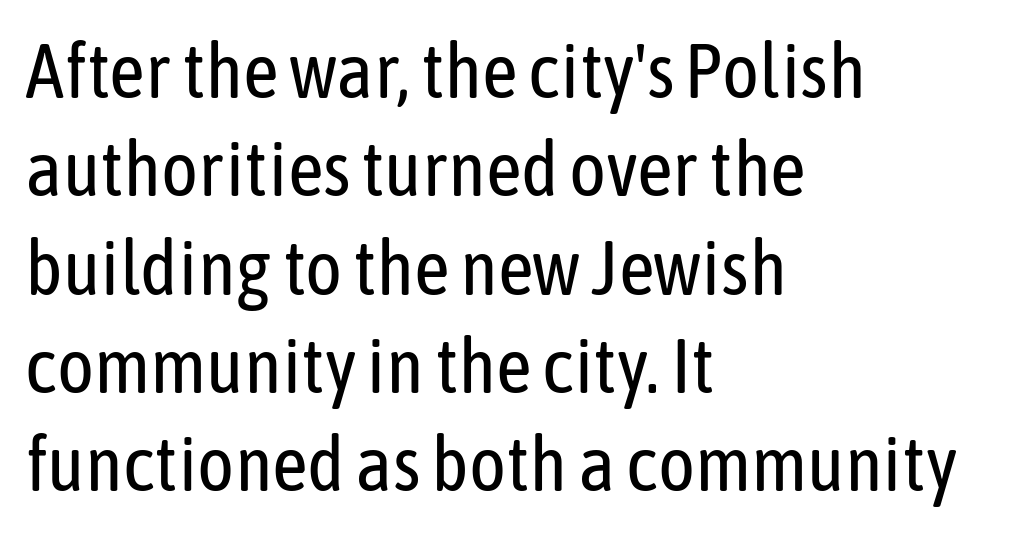
{"serif": "no", "italic": "no", "bold": "no", "weight": "regular", "width": "condensed", "stroke_contrast": "low", "x_height": "medium", "monospaced": "no", "underline": "no", "align": "left", "line_spacing": "normal", "line_spacing_ratio": 1.26, "letter_spacing": "normal", "letter_spacing_em": 0.0, "glyph_px": 78}
